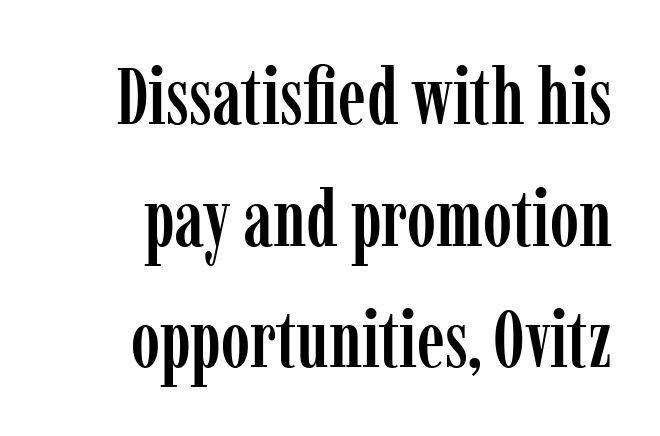
The image shows 79 px condensed serif type, upright; set normal line spacing (1.54x), normal letter spacing, not underlined; low stroke contrast and a medium x-height.
